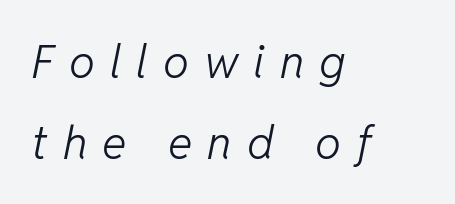
Stems and bowls with no extra thickness — not bold. Varying glyph widths throughout — classic text-font behaviour. There is plenty of visible air inserted between adjacent glyphs. Horizontally, the lines are justified to the leading edge only. Check the space under the baseline: it is left empty. The glyphs look as if they've been sheared to an angle.
